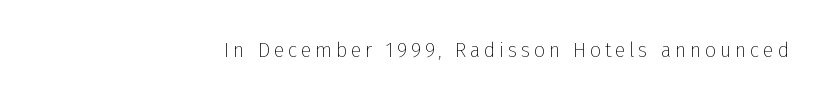
The type sits square on the baseline with zero lean. The strip under each line holds only bare page. Is the stroke heavy? The answer is a plain regular-or-lighter.
